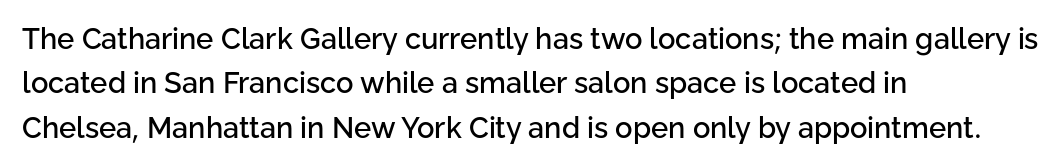
The image shows 29 px sans-serif type, upright; set left-aligned, normal line spacing (1.53x), normal letter spacing, not underlined; low stroke contrast and a medium x-height.
